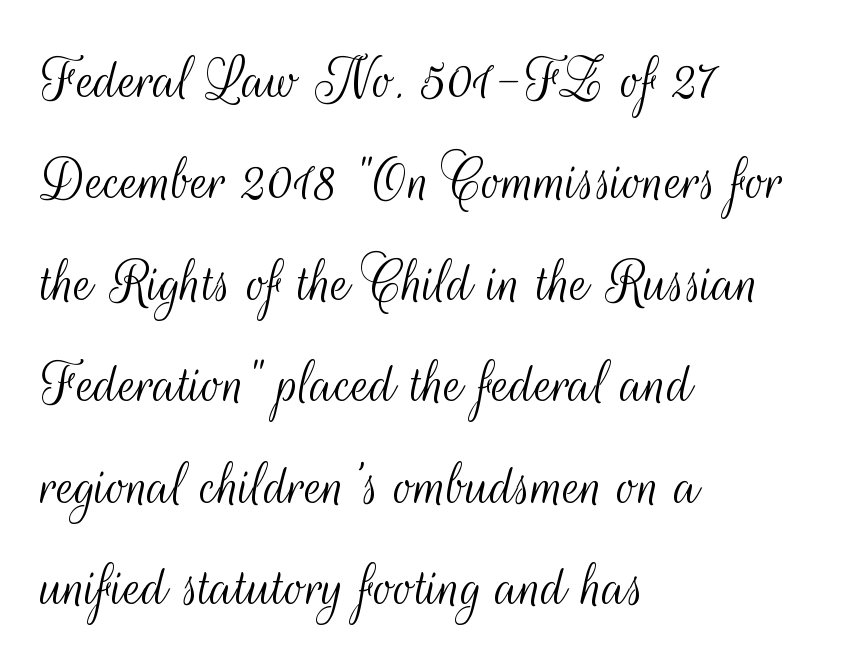
Tracking value appears to be zero — textbook default spacing. The lines in this sample share a left origin and differ only in where they stop. These lines are rendered in a variable-pitch font.
